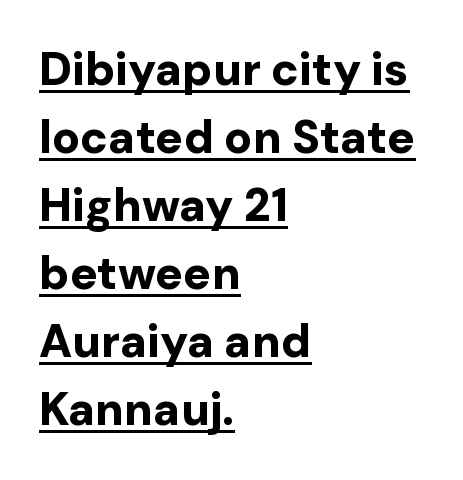
The passage shown is emphatically bold. Tracking value appears to be zero — textbook default spacing. Notice how a bar underscores the lettering throughout. The ragged edge is on the right, which tells us the setting is flush left. Posture: upright roman.
